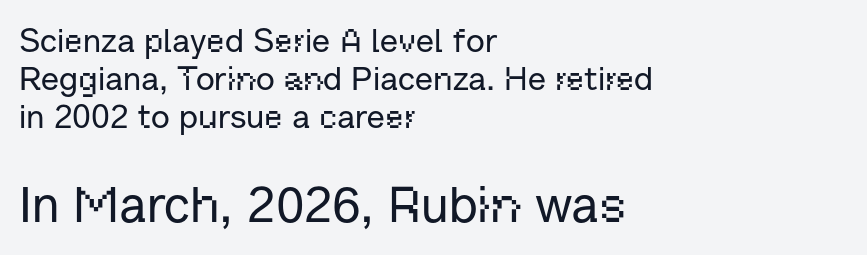
{"serif": "no", "italic": "no", "width": "normal", "stroke_contrast": "low", "x_height": "medium", "monospaced": "no", "underline": "no", "align": "left", "line_spacing": "tight", "line_spacing_ratio": 1.15, "letter_spacing": "normal", "letter_spacing_em": 0.0, "larger_block": "second", "size_ratio": 1.52, "glyph_px": 50}
